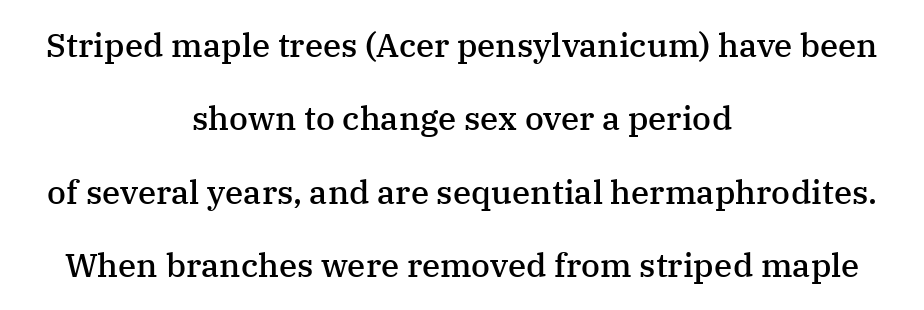
No extra tracking has been applied to these lines. Clear beneath every line of the passage. The sample has been set in demibold, a notch under bold. Proportional: the letters do not fall into vertical columns. Characters remain perfectly vertical along every line. Horizontal alignment here is central, giving a formal, balanced look.
